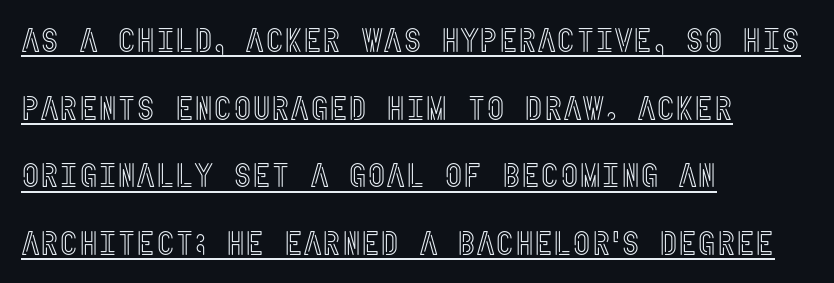
The image shows 33 px condensed type, upright; set left-aligned, loose line spacing (2.05x), normal letter spacing, underlined; a large x-height.
